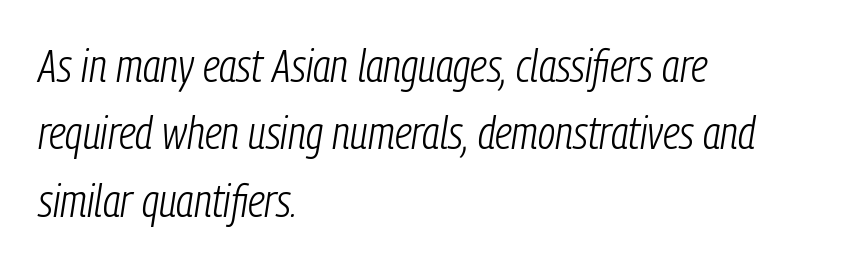
The image shows 45 px light, condensed type, italic (leaning right); set left-aligned, normal line spacing (1.5x), normal letter spacing, not underlined; low stroke contrast and a medium x-height.
